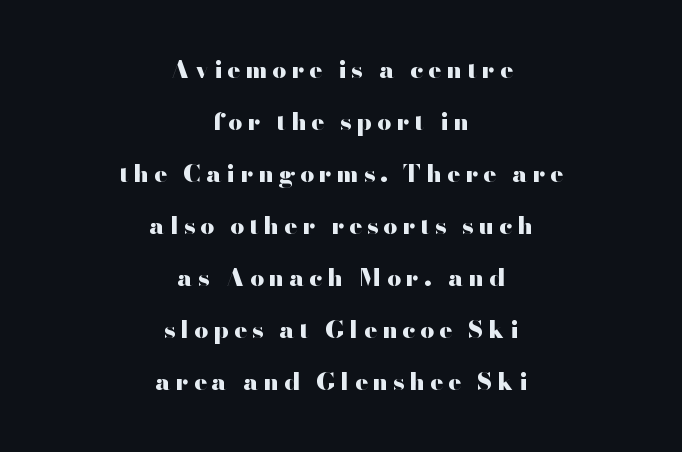
Q: Is the text bold? A: Yes.
Q: Is the text italic (slanted)? A: No, it is upright.
Q: Is the text underlined? A: No.
Q: How is the paragraph aligned? A: Centered.
Q: Is the spacing between letters normal or unusually wide? A: Unusually wide.
Q: Is the spacing between lines tight, normal or loose? A: Loose.
